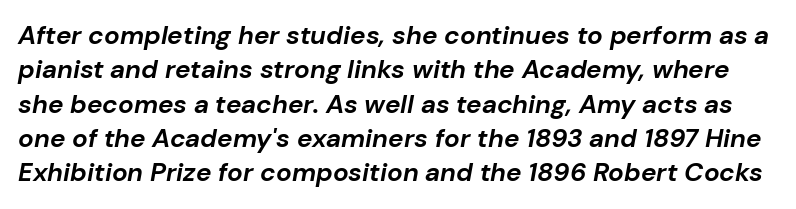
Q: Is the text bold? A: Yes.
Q: Is the text italic (slanted)? A: Yes, it leans right by about 10 degrees.
Q: Is the text underlined? A: No.
Q: Is the spacing between letters normal or unusually wide? A: Normal.
Q: Is the spacing between lines tight, normal or loose? A: Normal.
